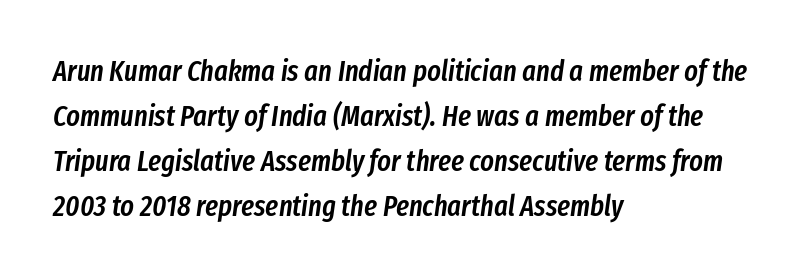
Q: Is the text bold? A: Semi-bold.
Q: Is the text italic (slanted)? A: Yes, it leans right by about 8 degrees.
Q: Is the text underlined? A: No.
Q: How is the paragraph aligned? A: Left-aligned.
Q: Is the spacing between letters normal or unusually wide? A: Normal.
Q: Is the spacing between lines tight, normal or loose? A: Normal.
Q: Width (condensed, normal, or wide)? A: Condensed.
Q: Stroke contrast? A: Low.
Q: x-height? A: Medium.
Q: Monospaced? A: No.
